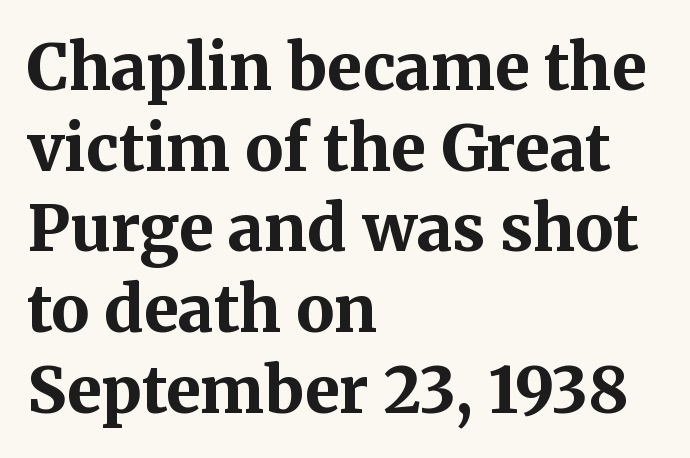
{"serif": "yes", "italic": "no", "bold": "yes", "weight": "bold", "width": "normal", "stroke_contrast": "medium", "x_height": "medium", "monospaced": "no", "underline": "no", "align": "left", "line_spacing": "normal", "line_spacing_ratio": 1.26, "letter_spacing": "normal", "letter_spacing_em": 0.0, "glyph_px": 64}
